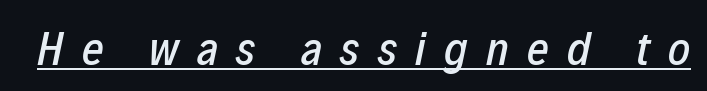
The image shows 47 px condensed type, italic (leaning right); set unusually wide letter spacing (+0.39 em), underlined; low stroke contrast and a medium x-height.
